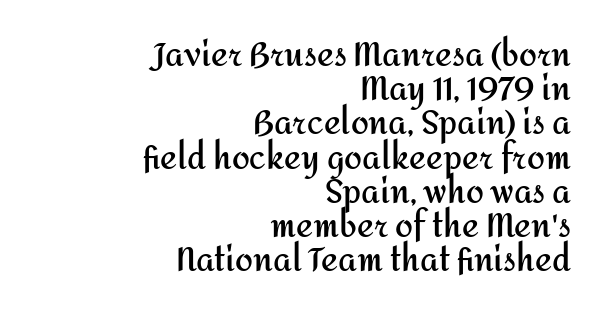
The image shows 32 px semibold sans-serif type, upright; set right-aligned, tight line spacing (1.07x), normal letter spacing, not underlined; medium stroke contrast and a medium x-height.
